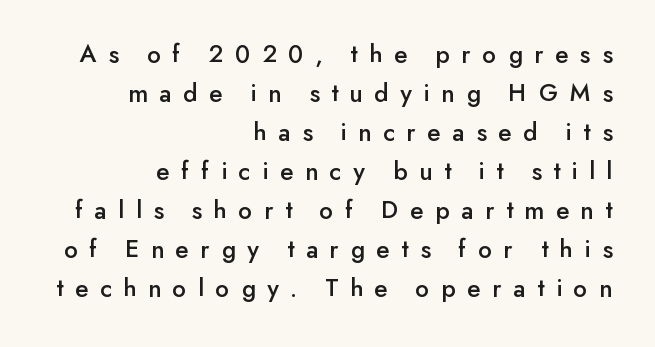
The image shows 26 px text type, upright; set right-aligned, normal line spacing (1.5x), unusually wide letter spacing (+0.45 em), not underlined.
